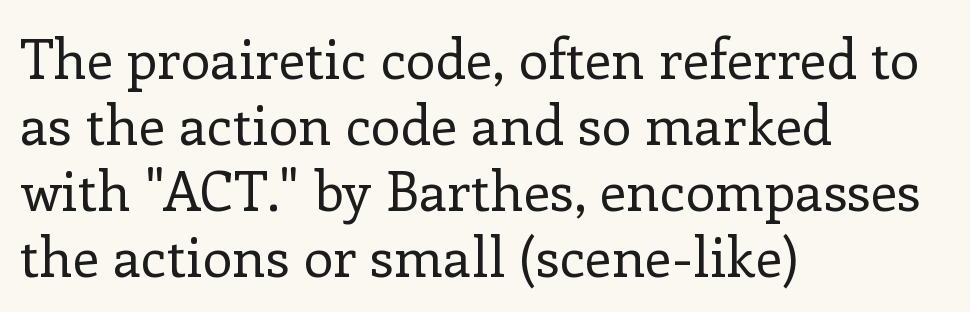
The image shows 54 px regular-weight serif type, upright; set left-aligned, line spacing 1.22x, normal letter spacing, not underlined; low stroke contrast and a medium x-height.
